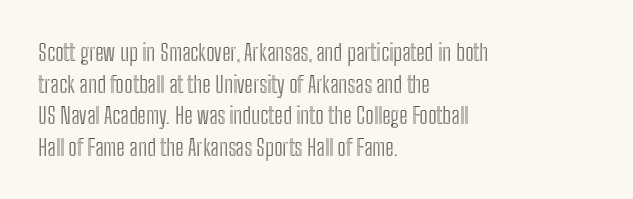
{"italic": "no", "underline": "no", "align": "left", "line_spacing": "normal", "line_spacing_ratio": 1.37, "letter_spacing": "normal", "letter_spacing_em": 0.0, "glyph_px": 23}
